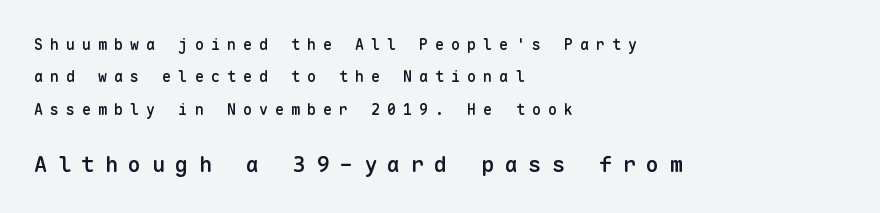
The image shows 22 px text type, upright; set left-aligned, loose line spacing (2.16x), unusually wide letter spacing (+0.47 em), not underlined; the second (bottom) block is 1.47x larger.
